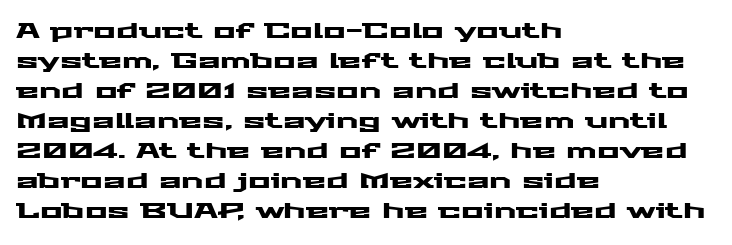
The image shows 21 px text type, upright; set left-aligned, normal line spacing (1.43x), normal letter spacing, not underlined.
